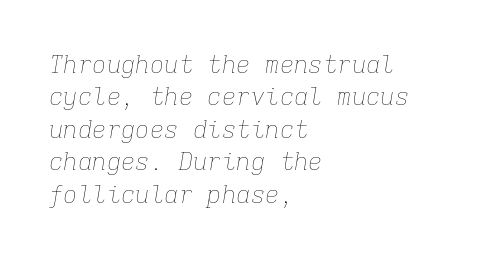
Q: Is the text bold? A: No.
Q: Is the text italic (slanted)? A: Yes, it leans right by about 9 degrees.
Q: Is the text underlined? A: No.
Q: How is the paragraph aligned? A: Left-aligned.
Q: Is the spacing between letters normal or unusually wide? A: Normal.
Q: Is the spacing between lines tight, normal or loose? A: Normal.
